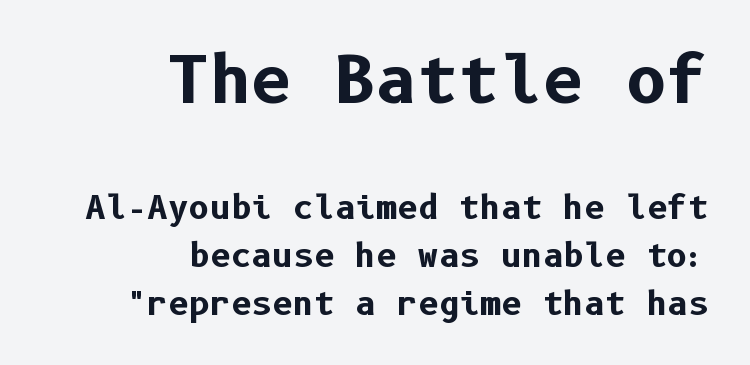
{"serif": "no", "italic": "no", "bold": "yes", "weight": "bold", "width": "normal", "stroke_contrast": "low", "x_height": "medium", "underline": "no", "align": "right", "line_spacing": "normal", "line_spacing_ratio": 1.5, "letter_spacing": "normal", "letter_spacing_em": 0.0, "larger_block": "first", "size_ratio": 2.0, "glyph_px": 64}
